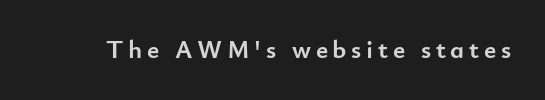
Q: Is the text bold? A: Yes.
Q: Is the text italic (slanted)? A: No, it is upright.
Q: Is the text underlined? A: No.
